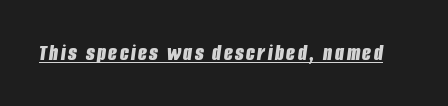
The rendering uses the underline text-decoration. Heavy, bold letterforms. It's the slanting kind of type.
